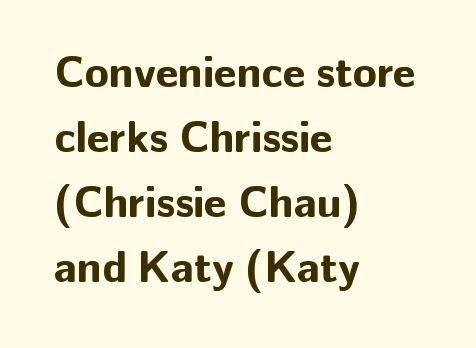
Q: Is the text bold? A: Yes.
Q: Is the text italic (slanted)? A: No, it is upright.
Q: Is the typeface a serif or a sans-serif typeface? A: Sans-serif.
Q: Is the text underlined? A: No.
Q: How is the paragraph aligned? A: Left-aligned.
Q: Is the spacing between letters normal or unusually wide? A: Normal.
Q: Is the spacing between lines tight, normal or loose? A: Normal.
Q: Width (condensed, normal, or wide)? A: Normal.
Q: Stroke contrast? A: Low.
Q: x-height? A: Medium.
Q: Monospaced? A: No.
